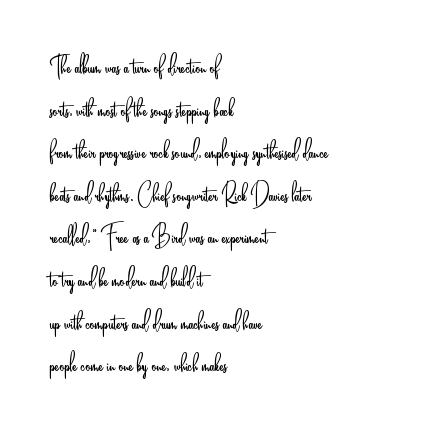
The space directly below the letters is spotless. Weight class: somewhere from thin through regular. Interline gaps are of average width in this sample. Compared with typical body copy, the letter spacing here is the same. Varying glyph widths throughout — classic text-font behaviour.
